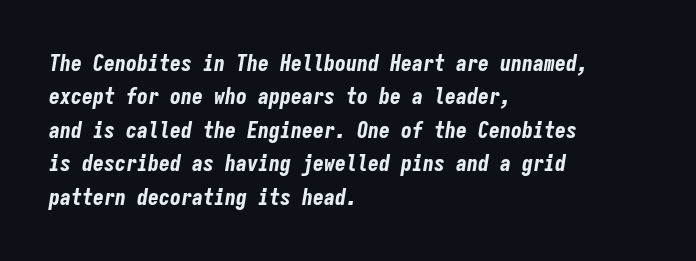
Glance below the letters and you will spot only blank space. Set as a true bold cut, around the 700 mark. These lines keep a tight, regular rhythm from letter to letter. Horizontally, the lines are justified to the leading edge only. Reading down the column, the eye jumps a familiar distance to each next line. Does the lettering tilt? It does — this is italic.
